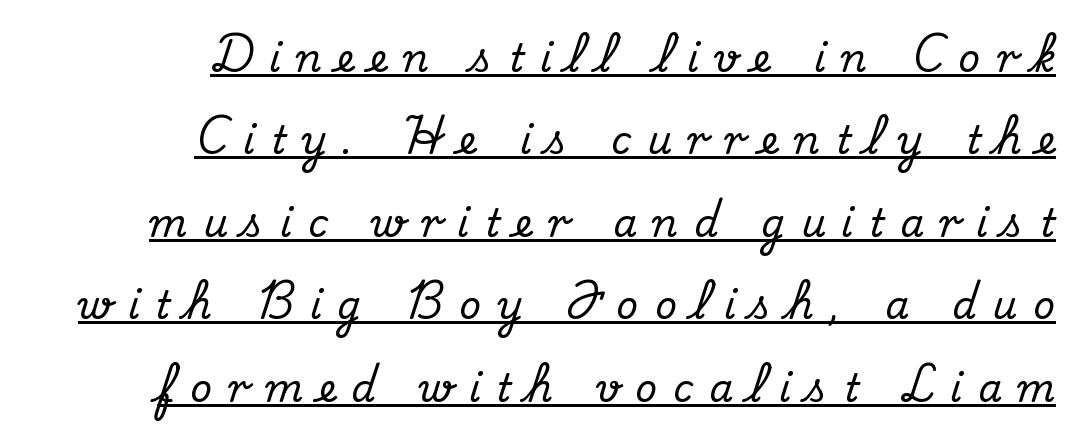
The image shows 38 px serif type; set right-aligned, loose line spacing (2.17x), unusually wide letter spacing (+0.42 em), underlined; medium stroke contrast and a small x-height.
